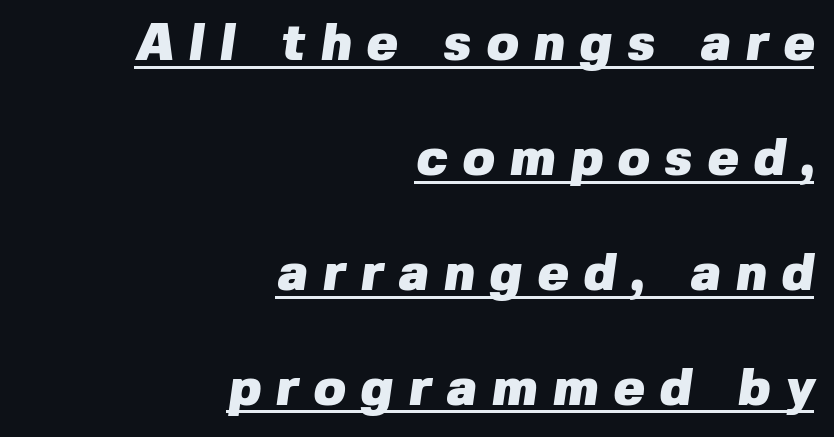
The image shows 52 px heavy sans-serif type; set right-aligned, loose line spacing (2.21x), unusually wide letter spacing (+0.29 em), underlined; low stroke contrast and a medium x-height.
